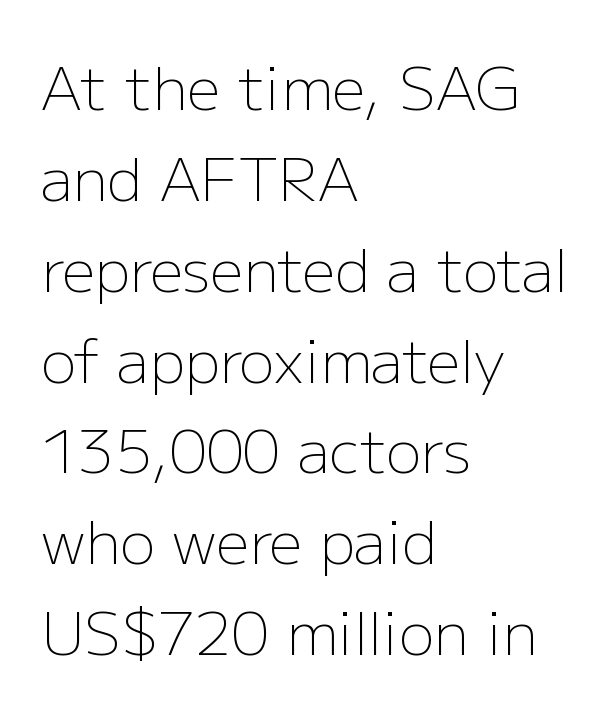
{"serif": "no", "italic": "no", "bold": "no", "weight": "light", "width": "normal", "stroke_contrast": "low", "x_height": "medium", "monospaced": "no", "underline": "no", "align": "left", "line_spacing": "normal", "line_spacing_ratio": 1.54, "letter_spacing": "normal", "letter_spacing_em": 0.0, "glyph_px": 59}
